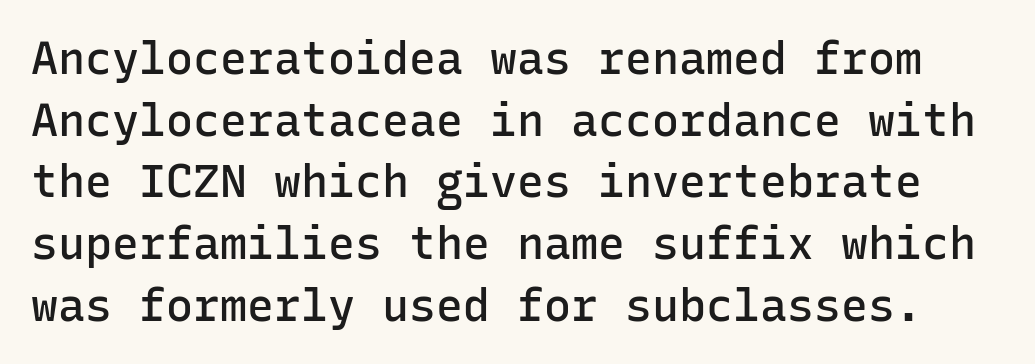
The image shows 45 px semibold sans-serif type, upright, monospaced; set normal line spacing (1.37x), normal letter spacing, not underlined; low stroke contrast and a medium x-height.
